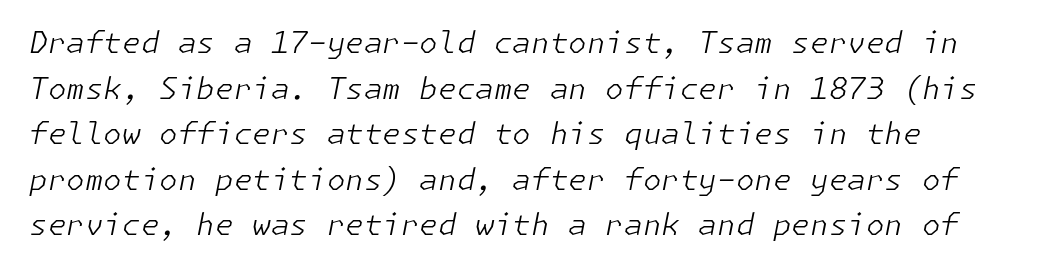
The image shows 30 px light type, italic (leaning right); set normal line spacing (1.52x), normal letter spacing, not underlined; low stroke contrast and a medium x-height.
